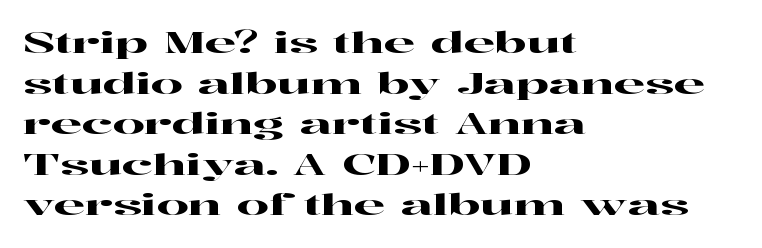
The image shows 28 px wide serif type, upright; set left-aligned, normal line spacing (1.45x), normal letter spacing, not underlined; high stroke contrast and a medium x-height.
